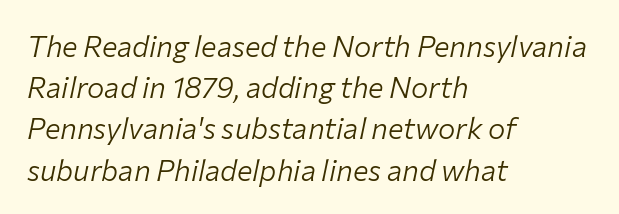
Does the leading feel generous? No, just average. Any mark beneath the type? The region is blank. Looks like regular typesetting: each glyph gets only the width it needs. Typeset ragged right — the left edge is the straight one.
